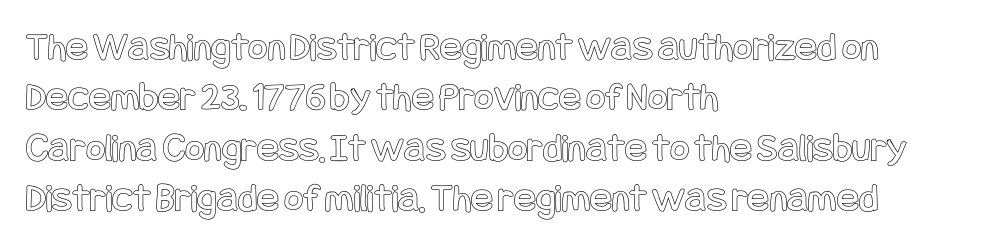
The lettering holds an erect, upright posture throughout. Which margin do the lines hug? The left one — the right edge is uneven. Tracking here is standard; glyphs follow each other at the usual distance. Beneath every word, the page is bare.
